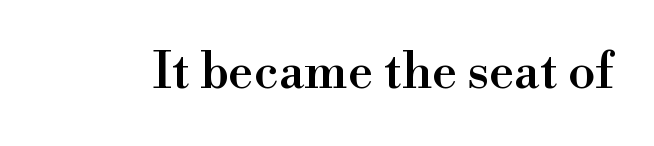
The image shows 50 px serif type, upright; set normal letter spacing, not underlined; high stroke contrast and a small x-height.
